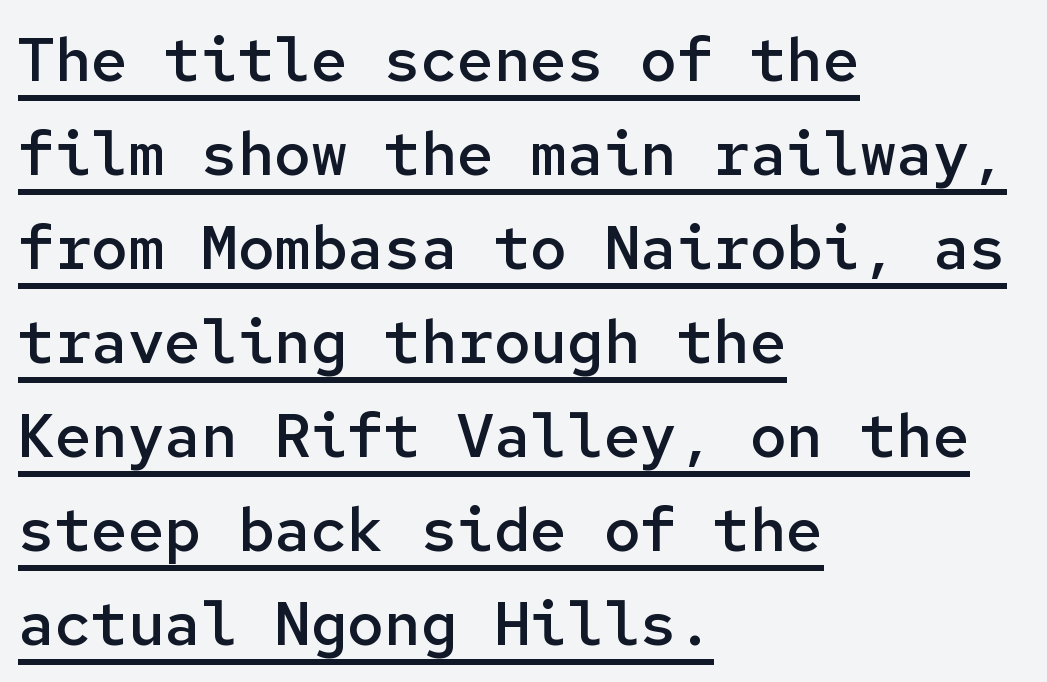
{"serif": "no", "italic": "no", "bold": "semi", "weight": "semibold", "width": "normal", "stroke_contrast": "low", "x_height": "medium", "monospaced": "yes", "underline": "yes", "align": "left", "line_spacing": "normal", "line_spacing_ratio": 1.54, "letter_spacing": "normal", "letter_spacing_em": 0.0, "glyph_px": 61}
